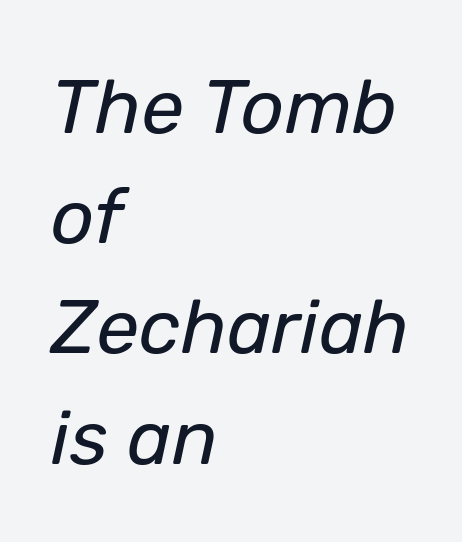
The image shows 76 px regular-weight type, italic (leaning right); set left-aligned, normal line spacing (1.45x), normal letter spacing, not underlined; low stroke contrast and a medium x-height.
